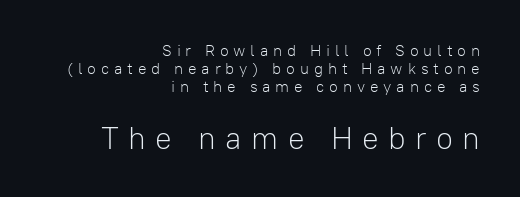
The image shows 31 px light sans-serif type, upright; set right-aligned, tight line spacing (1.12x), unusually wide letter spacing (+0.3 em), not underlined; the second (bottom) block is 1.94x larger; low stroke contrast and a medium x-height.
